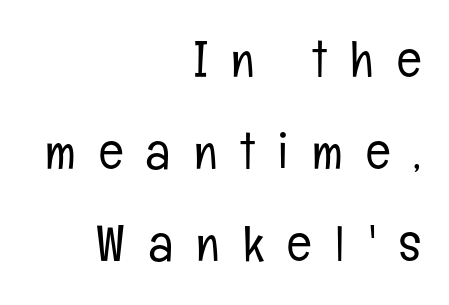
{"serif": "no", "italic": "no", "bold": "no", "weight": "light", "width": "condensed", "stroke_contrast": "low", "x_height": "medium", "monospaced": "no", "underline": "no", "align": "right", "line_spacing_ratio": 1.8, "letter_spacing": "wide", "letter_spacing_em": 0.46, "glyph_px": 51}
